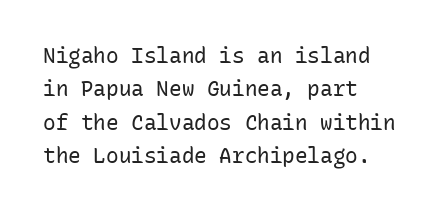
{"italic": "no", "bold": "no", "underline": "no", "align": "left", "line_spacing": "normal", "line_spacing_ratio": 1.59, "letter_spacing": "normal", "letter_spacing_em": 0.0, "glyph_px": 21}
